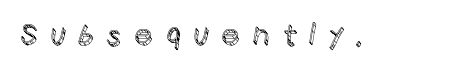
The image shows 30 px text type; set unusually wide letter spacing (+0.4 em), not underlined; a large x-height.
